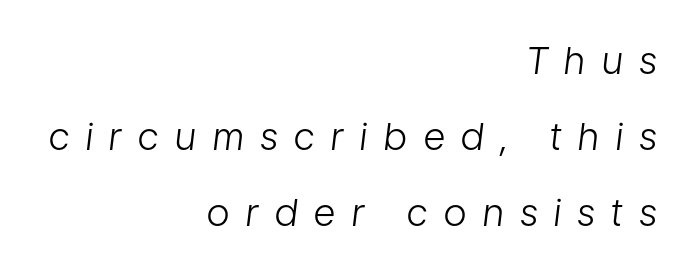
Q: Is the text bold? A: No.
Q: Is the text italic (slanted)? A: Yes, it leans right by about 7 degrees.
Q: Is the text underlined? A: No.
Q: How is the paragraph aligned? A: Right-aligned.
Q: Is the spacing between letters normal or unusually wide? A: Unusually wide.
Q: Is the spacing between lines tight, normal or loose? A: Loose.
Q: Width (condensed, normal, or wide)? A: Condensed.
Q: Stroke contrast? A: Low.
Q: x-height? A: Medium.
Q: Monospaced? A: No.
